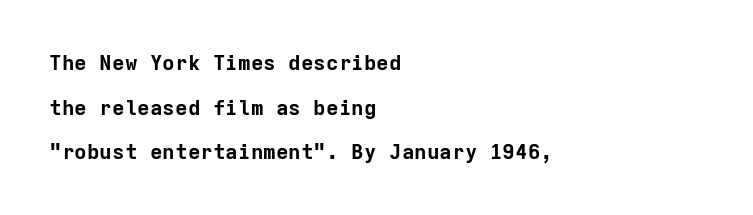
The image shows 21 px bold type, upright; set left-aligned, loose line spacing (2.12x), normal letter spacing, not underlined.
